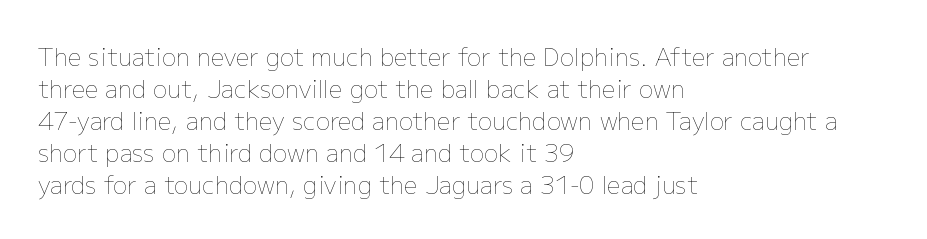
The image shows 24 px text type, upright; set left-aligned, normal line spacing (1.33x), normal letter spacing, not underlined.
